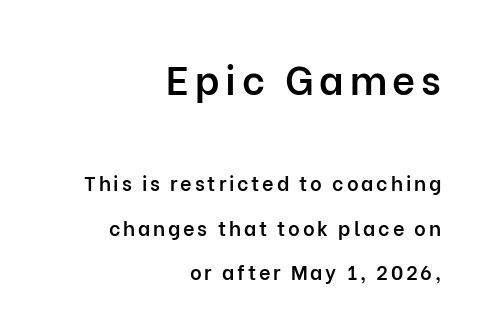
{"serif": "no", "italic": "no", "bold": "semi", "weight": "semibold", "width": "normal", "stroke_contrast": "low", "x_height": "medium", "monospaced": "no", "underline": "no", "align": "right", "line_spacing": "loose", "line_spacing_ratio": 2.21, "larger_block": "first", "size_ratio": 2.0, "glyph_px": 40}
